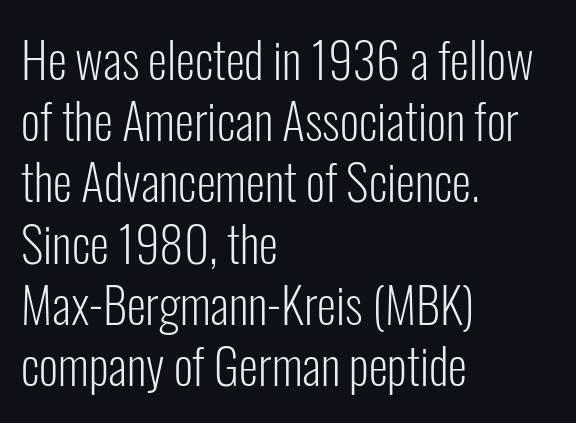
{"serif": "no", "italic": "no", "bold": "no", "weight": "light", "width": "condensed", "stroke_contrast": "low", "x_height": "medium", "monospaced": "no", "underline": "no", "align": "left", "line_spacing": "normal", "line_spacing_ratio": 1.25, "letter_spacing": "normal", "letter_spacing_em": 0.0, "glyph_px": 49}
